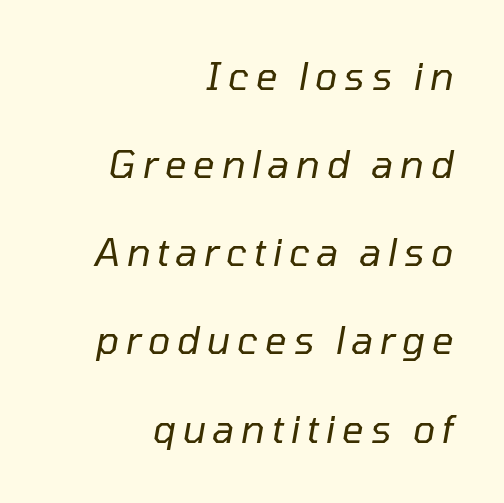
A student would call this right alignment; a typographer would say flush right, rag left. Each letter keeps its own natural width here, so spacing adapts to shape. Beneath every word, the page is bare. Is the stroke heavy? The answer is a plain regular-or-lighter. Looking at the ascenders, they clearly lean. Students, observe: this is what heavily led, spacious text looks like.
